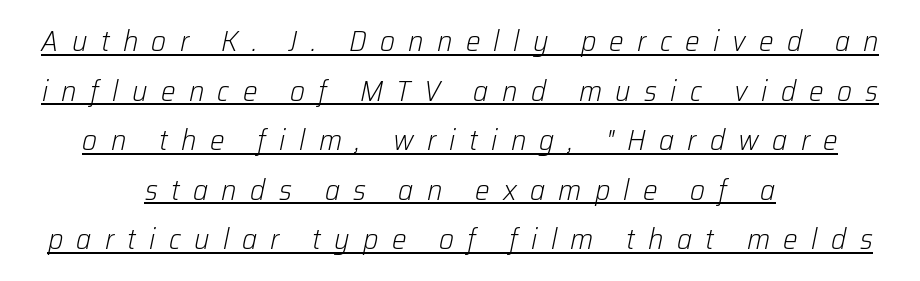
{"italic": "yes", "lean": "right", "slant_degrees": 12, "bold": "no", "weight": "light", "width": "normal", "stroke_contrast": "low", "x_height": "medium", "monospaced": "no", "underline": "yes", "align": "center", "line_spacing_ratio": 1.71, "letter_spacing": "wide", "letter_spacing_em": 0.46, "glyph_px": 29}
